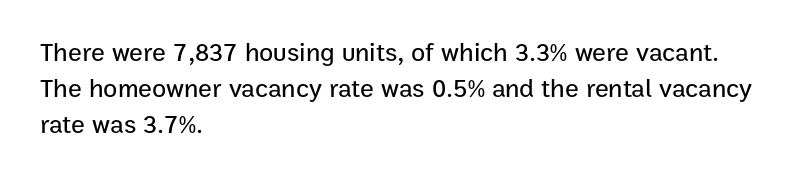
{"italic": "no", "underline": "no", "align": "left", "line_spacing": "normal", "line_spacing_ratio": 1.39, "letter_spacing": "normal", "letter_spacing_em": 0.0, "glyph_px": 26}
